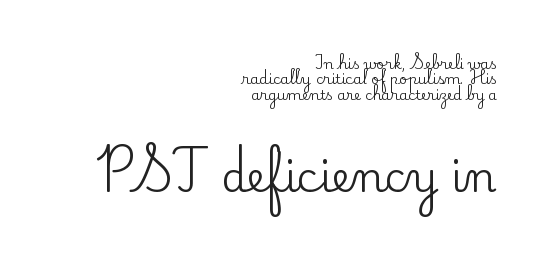
Think of a printed novel: that variable character pitch is what you see here. This sample uses a serif face. Caption: multi-line text, flush right, ragged left. Posture: upright roman.
